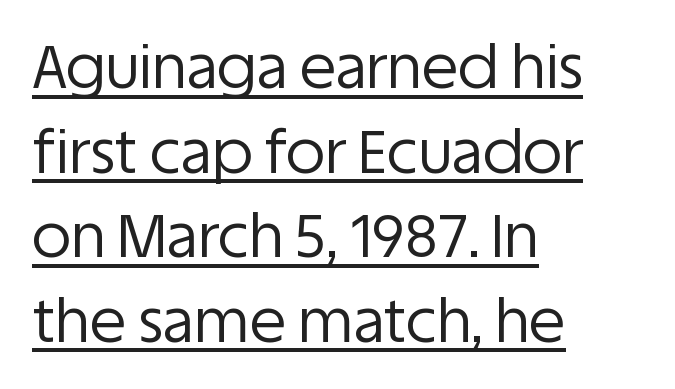
The image shows 60 px regular-weight sans-serif type, upright; set left-aligned, normal line spacing (1.41x), normal letter spacing, underlined; low stroke contrast and a large x-height.
